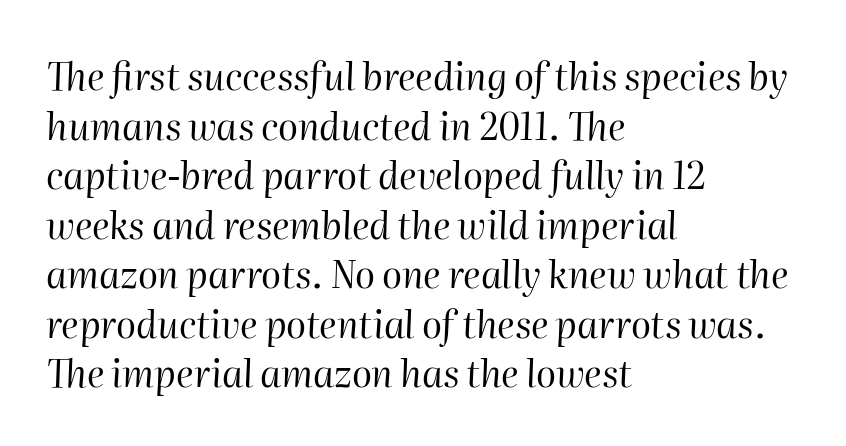
The image shows 37 px regular-weight type, italic (leaning right); set left-aligned, normal line spacing (1.34x), normal letter spacing, not underlined; high stroke contrast and a medium x-height.
